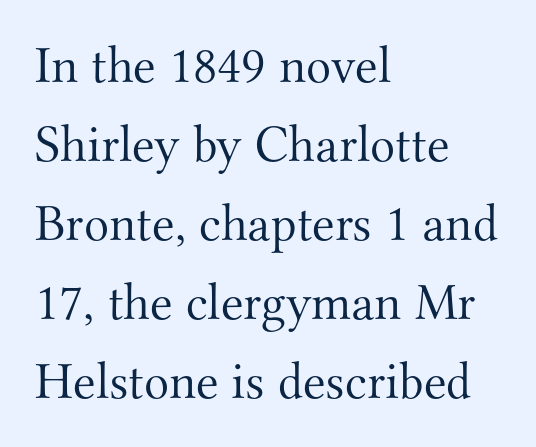
The image shows 52 px light serif type, upright; set left-aligned, normal line spacing (1.52x), normal letter spacing, not underlined; medium stroke contrast and a small x-height.
